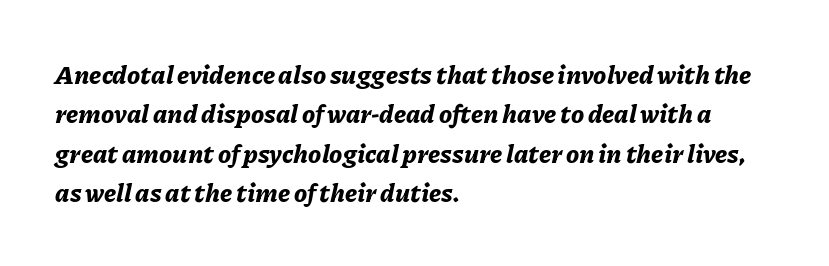
{"italic": "yes", "lean": "right", "slant_degrees": 11, "bold": "yes", "underline": "no", "align": "left", "line_spacing": "normal", "line_spacing_ratio": 1.51, "letter_spacing": "normal", "letter_spacing_em": 0.0, "glyph_px": 26}
